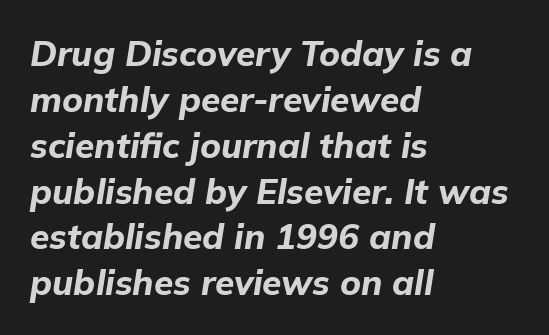
{"italic": "yes", "lean": "right", "slant_degrees": 9, "bold": "yes", "weight": "bold", "width": "normal", "stroke_contrast": "low", "x_height": "medium", "monospaced": "no", "underline": "no", "align": "left", "line_spacing": "normal", "line_spacing_ratio": 1.31, "letter_spacing": "normal", "letter_spacing_em": 0.0, "glyph_px": 35}
